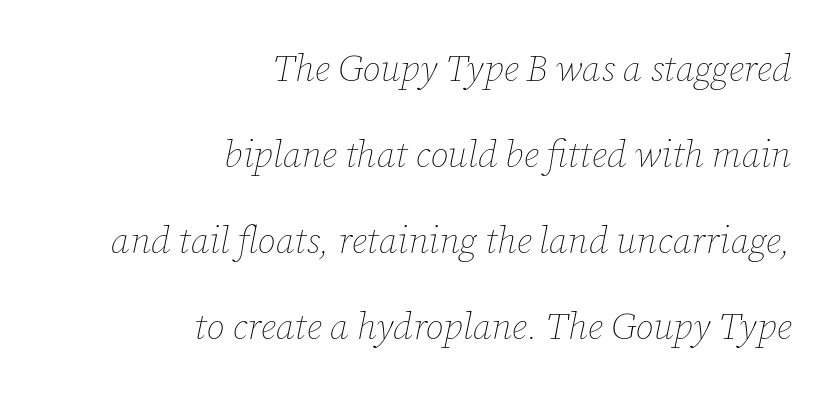
The image shows 37 px thin type, italic (leaning right); set right-aligned, loose line spacing (2.32x), normal letter spacing, not underlined; low stroke contrast and a medium x-height.
